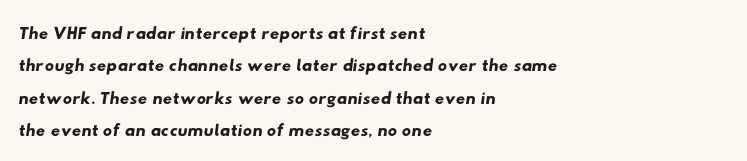
Q: Is the text underlined? A: No.
Q: How is the paragraph aligned? A: Left-aligned.
Q: Is the spacing between letters normal or unusually wide? A: Normal.
Q: Is the spacing between lines tight, normal or loose? A: Normal.
